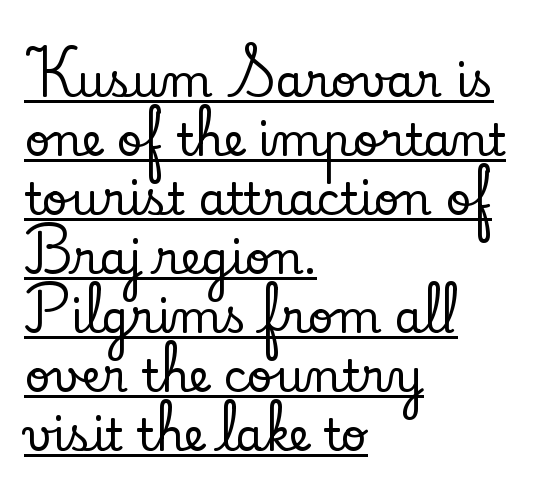
Q: Is the text italic (slanted)? A: No, it is upright.
Q: Is the typeface a serif or a sans-serif typeface? A: Serif.
Q: Is the text underlined? A: Yes.
Q: How is the paragraph aligned? A: Left-aligned.
Q: Is the spacing between letters normal or unusually wide? A: Normal.
Q: Is the spacing between lines tight, normal or loose? A: Normal.
Q: Width (condensed, normal, or wide)? A: Normal.
Q: Stroke contrast? A: Low.
Q: x-height? A: Small.
Q: Monospaced? A: No.
